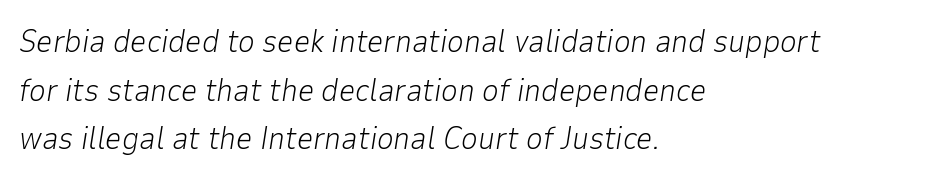
Q: Is the text bold? A: No.
Q: Is the text italic (slanted)? A: Yes, it leans right by about 9 degrees.
Q: Is the text underlined? A: No.
Q: How is the paragraph aligned? A: Left-aligned.
Q: Is the spacing between letters normal or unusually wide? A: Normal.
Q: Is the spacing between lines tight, normal or loose? A: Normal.
Q: Width (condensed, normal, or wide)? A: Normal.
Q: Stroke contrast? A: Low.
Q: x-height? A: Medium.
Q: Monospaced? A: No.
